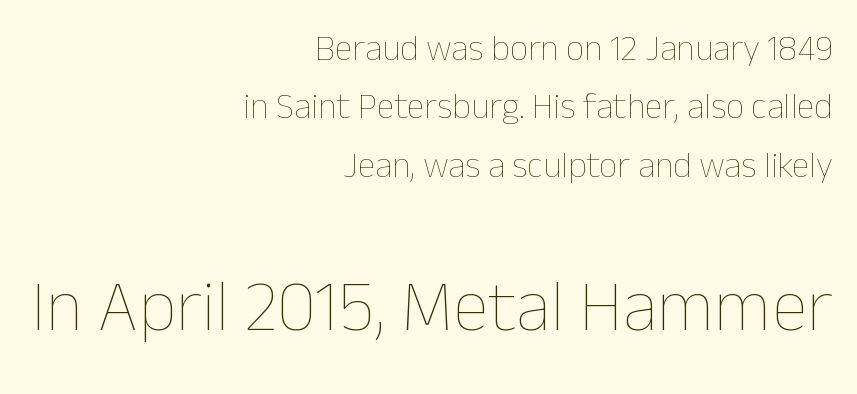
The image shows 73 px thin type, upright; set right-aligned, normal line spacing (1.62x), normal letter spacing, not underlined; the second (bottom) block is 2.03x larger; low stroke contrast and a medium x-height.
